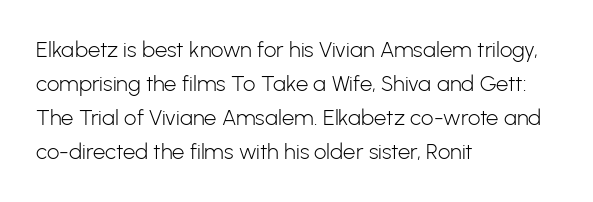
Caption: multi-line text, flush left, ragged right. Rendered with straight, roman letterforms. Beneath every word, the page is bare. Weight: not bold — regular or lighter. Nobody touched the tracking dial on this one. Vertically, the passage feels balanced, rows spaced as you'd expect.
